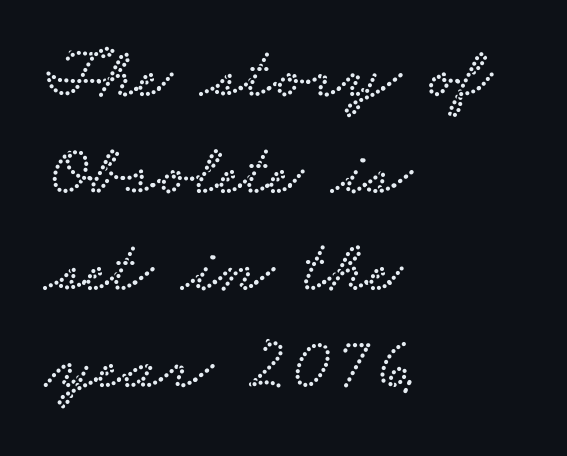
The image shows 74 px wide serif type; set left-aligned, normal line spacing (1.31x), normal letter spacing, not underlined; low stroke contrast and a small x-height.
